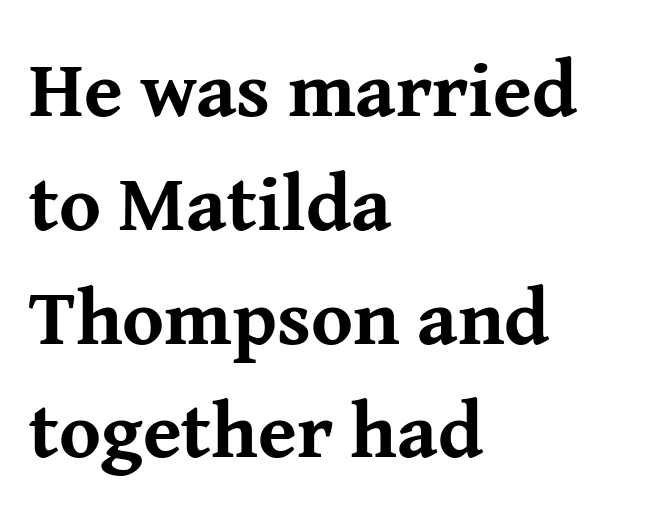
Q: Is the text bold? A: Yes.
Q: Is the text italic (slanted)? A: No, it is upright.
Q: Is the typeface a serif or a sans-serif typeface? A: Serif.
Q: Is the text underlined? A: No.
Q: How is the paragraph aligned? A: Left-aligned.
Q: Is the spacing between letters normal or unusually wide? A: Normal.
Q: Is the spacing between lines tight, normal or loose? A: Normal.
Q: Width (condensed, normal, or wide)? A: Normal.
Q: Stroke contrast? A: Medium.
Q: x-height? A: Medium.
Q: Monospaced? A: No.
